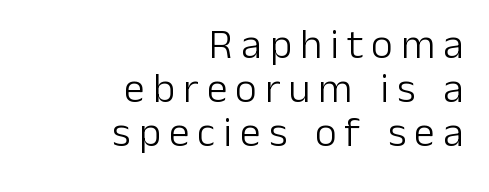
The image shows 42 px light sans-serif type, upright; set right-aligned, tight line spacing (1.05x), not underlined; low stroke contrast and a medium x-height.
